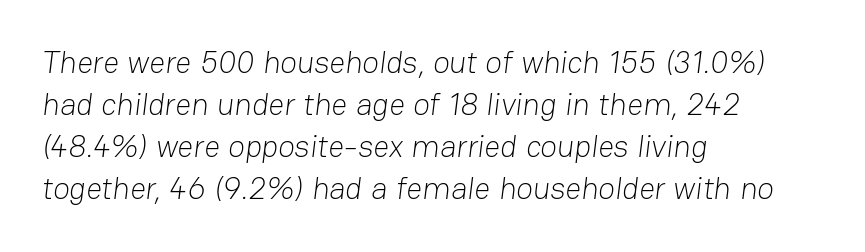
Q: Is the text bold? A: No.
Q: Is the typeface a serif or a sans-serif typeface? A: Sans-serif.
Q: Is the text underlined? A: No.
Q: How is the paragraph aligned? A: Left-aligned.
Q: Is the spacing between letters normal or unusually wide? A: Normal.
Q: Is the spacing between lines tight, normal or loose? A: Normal.
Q: Width (condensed, normal, or wide)? A: Normal.
Q: Stroke contrast? A: Low.
Q: x-height? A: Medium.
Q: Monospaced? A: No.
